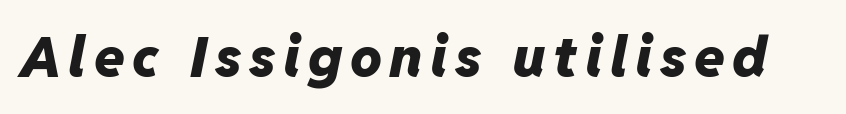
{"italic": "yes", "lean": "right", "slant_degrees": 11, "bold": "yes", "weight": "heavy", "width": "normal", "stroke_contrast": "low", "x_height": "medium", "monospaced": "no", "underline": "no", "glyph_px": 56}
